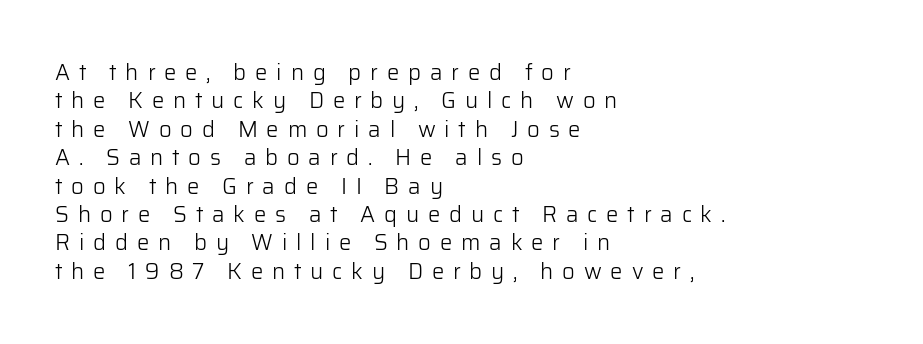
The image shows 22 px text type, upright; set left-aligned, normal line spacing (1.29x), unusually wide letter spacing (+0.4 em), not underlined.
